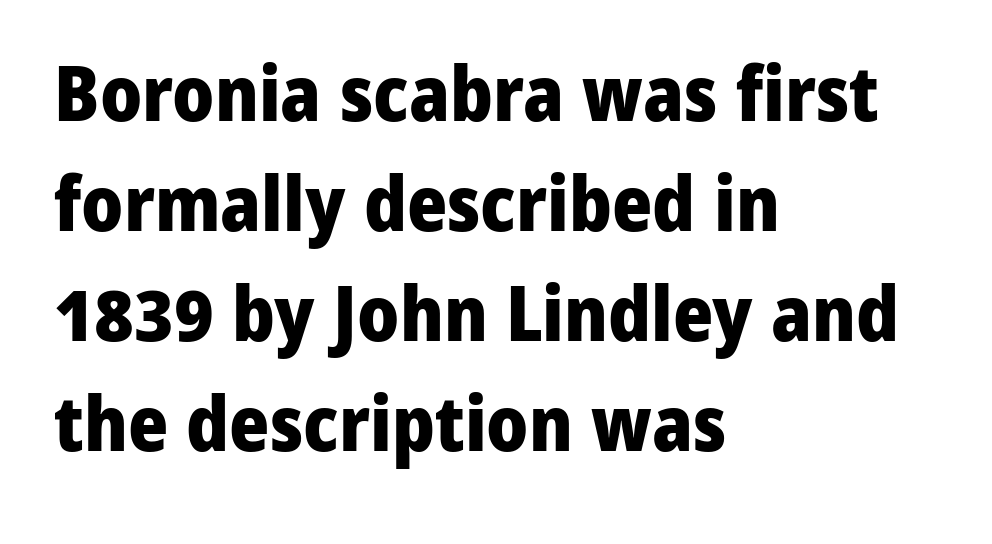
Q: Is the text bold? A: Yes.
Q: Is the text italic (slanted)? A: No, it is upright.
Q: Is the typeface a serif or a sans-serif typeface? A: Sans-serif.
Q: Is the text underlined? A: No.
Q: How is the paragraph aligned? A: Left-aligned.
Q: Is the spacing between letters normal or unusually wide? A: Normal.
Q: Is the spacing between lines tight, normal or loose? A: Normal.
Q: Width (condensed, normal, or wide)? A: Normal.
Q: Stroke contrast? A: Low.
Q: x-height? A: Medium.
Q: Monospaced? A: No.
